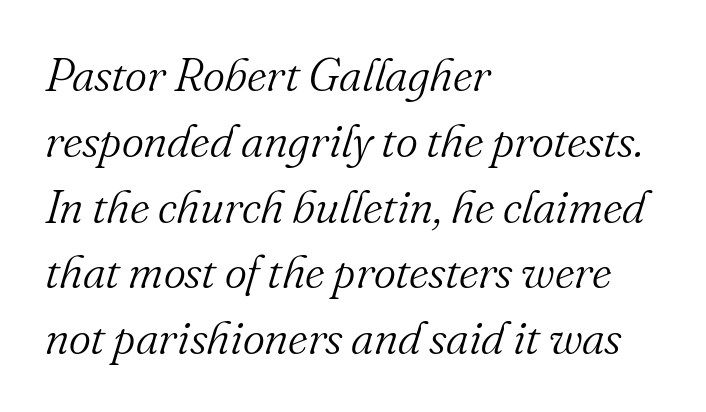
{"serif": "yes", "italic": "yes", "lean": "right", "slant_degrees": 16, "bold": "no", "weight": "light", "width": "normal", "stroke_contrast": "medium", "x_height": "small", "monospaced": "no", "underline": "no", "align": "left", "line_spacing": "normal", "line_spacing_ratio": 1.4, "letter_spacing": "normal", "letter_spacing_em": 0.0, "glyph_px": 47}
